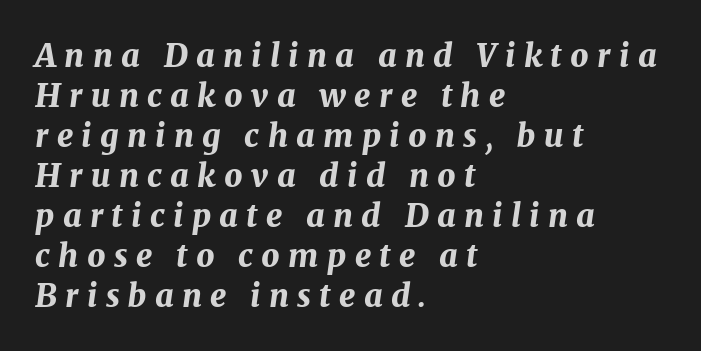
Look at the stroke-to-counter ratio: heavy, a bold. This sample has the flowing, uneven cadence of proportional lettering. The lettering tilts uniformly, giving the passage an italic look. Alignment: flush left.
